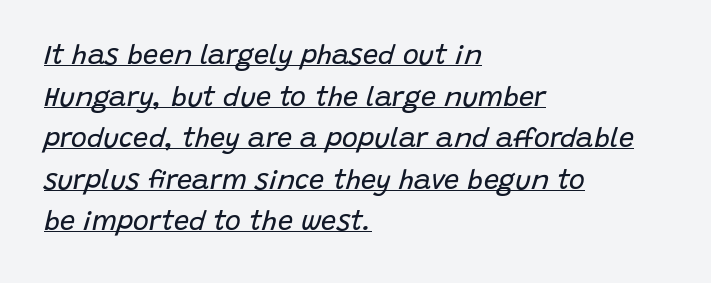
{"italic": "yes", "lean": "right", "slant_degrees": 15, "bold": "no", "underline": "yes", "align": "left", "line_spacing": "normal", "line_spacing_ratio": 1.54, "letter_spacing": "normal", "letter_spacing_em": 0.0, "glyph_px": 27}
